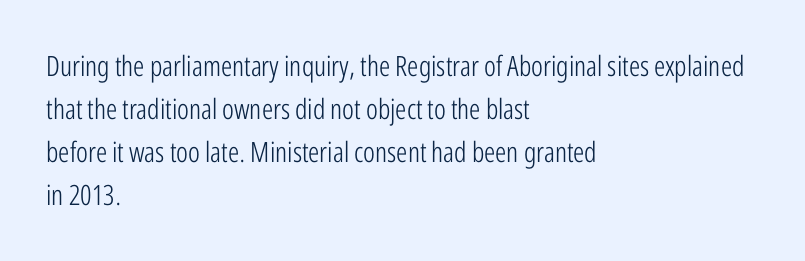
Q: Is the text bold? A: No.
Q: Is the text italic (slanted)? A: No, it is upright.
Q: Is the typeface a serif or a sans-serif typeface? A: Sans-serif.
Q: Is the text underlined? A: No.
Q: How is the paragraph aligned? A: Left-aligned.
Q: Is the spacing between letters normal or unusually wide? A: Normal.
Q: Is the spacing between lines tight, normal or loose? A: Normal.
Q: Width (condensed, normal, or wide)? A: Condensed.
Q: Stroke contrast? A: Low.
Q: x-height? A: Medium.
Q: Monospaced? A: No.
